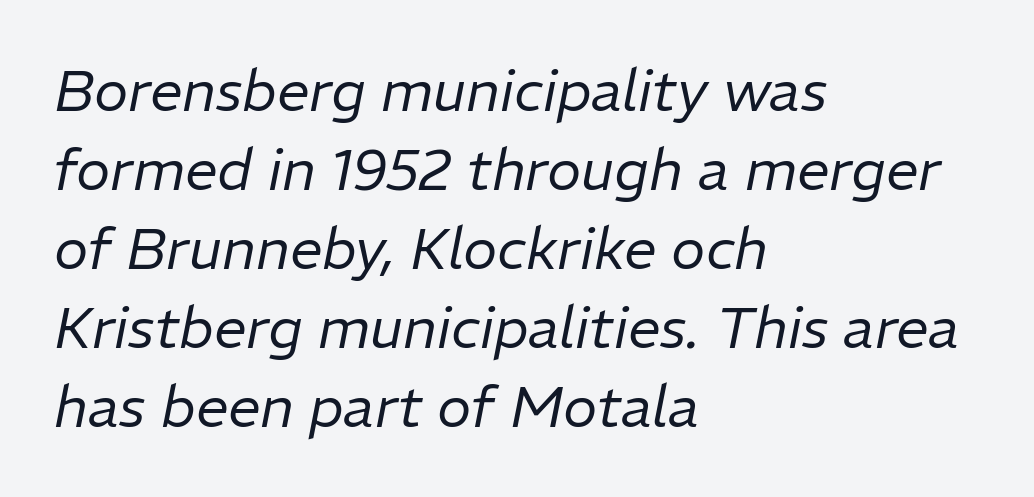
{"italic": "yes", "lean": "right", "slant_degrees": 11, "bold": "no", "weight": "regular", "width": "normal", "stroke_contrast": "low", "x_height": "medium", "monospaced": "no", "underline": "no", "align": "left", "line_spacing": "normal", "line_spacing_ratio": 1.36, "letter_spacing": "normal", "letter_spacing_em": 0.0, "glyph_px": 58}
